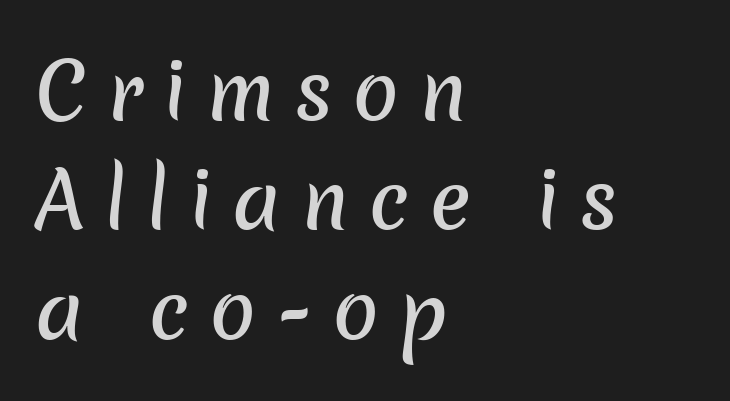
The image shows 77 px sans-serif type; set left-aligned, normal line spacing (1.42x), unusually wide letter spacing (+0.25 em), not underlined; low stroke contrast and a medium x-height.
